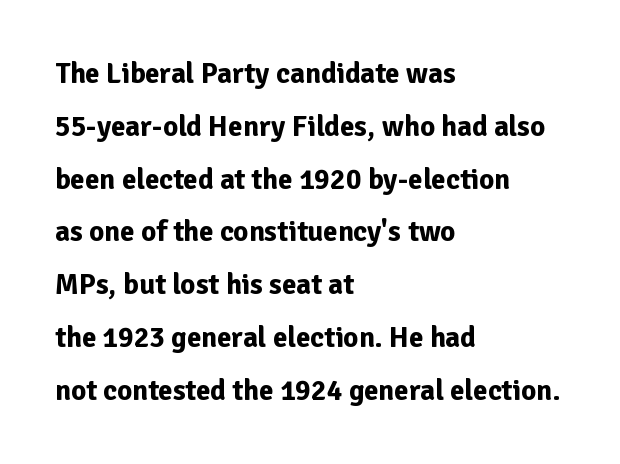
The characters display no serif detailing; their extremities are plain. Posture: upright roman. Clear beneath every line of the passage. The tracking reads as untouched default to a designer's eye. You could not count columns in this text — the font is proportionally spaced.
